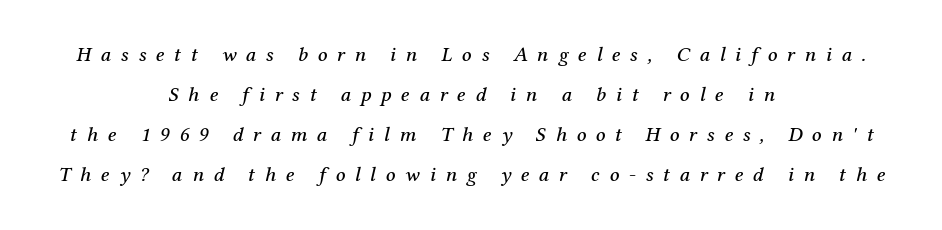
Short note: letters widely spaced. Underlining? Definitely not there. Italic: yes, the glyphs are oblique. The leading is generous, giving the passage an open texture. Horizontal alignment here is central, giving a formal, balanced look.
